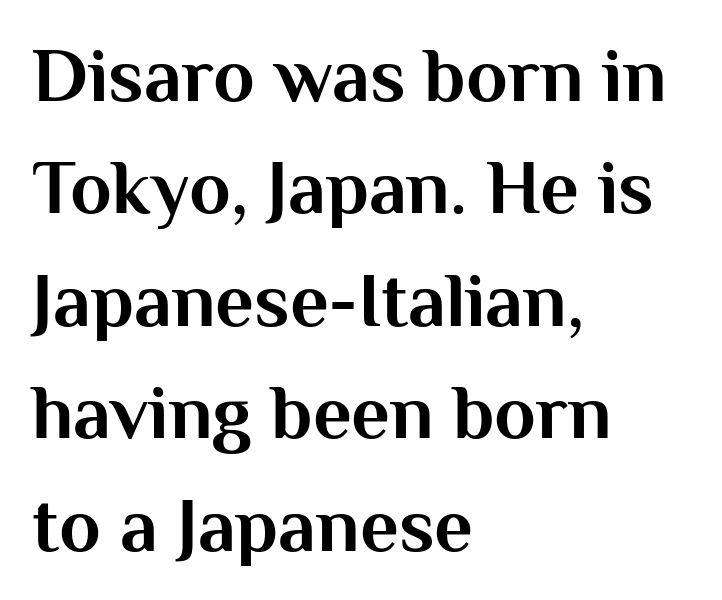
The image shows 76 px bold sans-serif type, upright; set left-aligned, normal line spacing (1.48x), normal letter spacing, not underlined; medium stroke contrast and a medium x-height.
